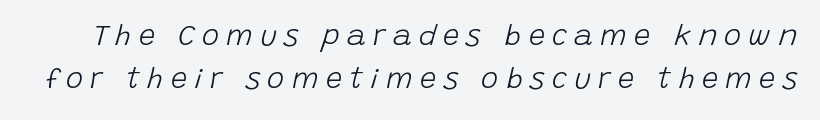
The leading is moderate, giving the passage an even texture. You could not count columns in this text — the font is proportionally spaced. Each stroke keeps to a modest, everyday thickness or less. The face used here is rendered with a markedly widened letterfit. Slant detected: the letters are inclined.
